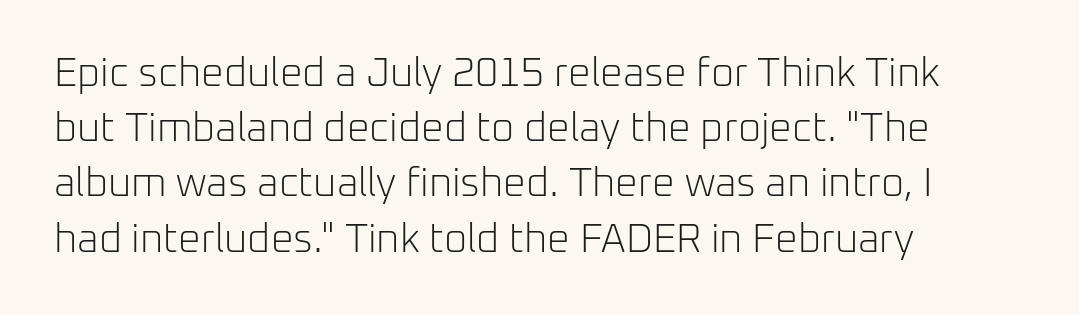
Q: Is the text bold? A: No.
Q: Is the text italic (slanted)? A: No, it is upright.
Q: Is the typeface a serif or a sans-serif typeface? A: Sans-serif.
Q: Is the text underlined? A: No.
Q: How is the paragraph aligned? A: Left-aligned.
Q: Is the spacing between letters normal or unusually wide? A: Normal.
Q: Is the spacing between lines tight, normal or loose? A: Normal.
Q: Width (condensed, normal, or wide)? A: Normal.
Q: Stroke contrast? A: Low.
Q: x-height? A: Medium.
Q: Monospaced? A: No.
